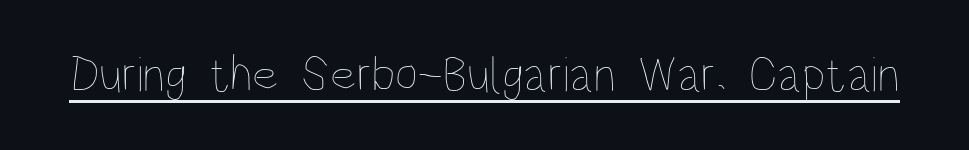
A rule runs beneath these lines of type. Varying glyph widths throughout — classic text-font behaviour. This is not heavy type; no bold has been used. Posture: straight, roman, zero tilt. The type is set solid horizontally, with unmodified tracking.
